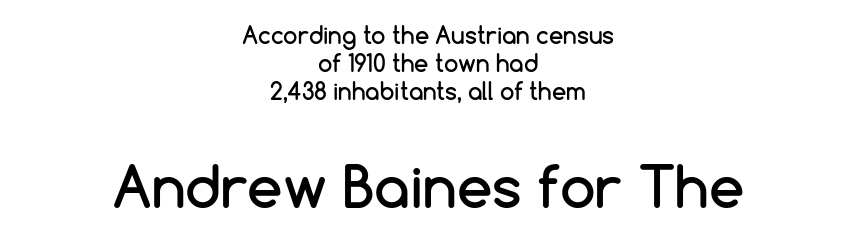
Unlike a traditional serif, this face leaves its strokes unadorned. Looks like regular typesetting: each glyph gets only the width it needs. What stands out about the letter spacing? Nothing — it is the standard amount. Compare the two chunks: the lower has the greater cap height. Check the space under the baseline: it is left empty. The letters stand upright; this is a roman face.
